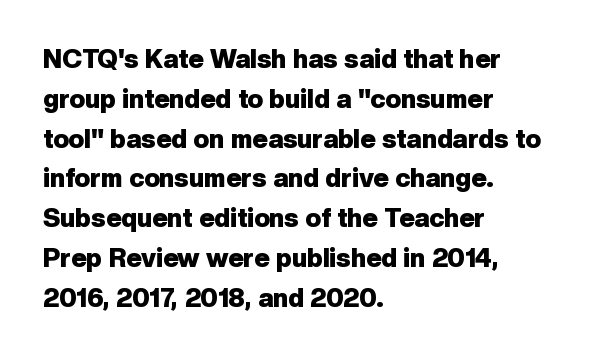
Plenty of ink on the page — the face is bold. Vertical spacing — default. Descenders hang freely into open space. All the whitespace from short lines collects on the right. This rendering leaves character spacing at its baseline value. Do the letters lean? They stand straight.
